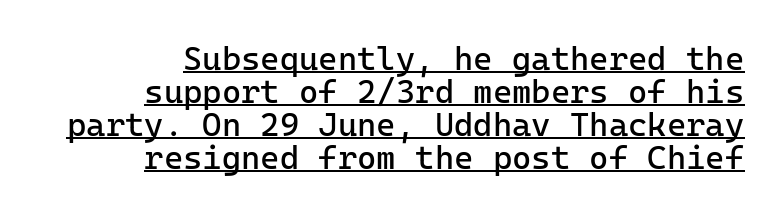
Q: Is the text bold? A: No.
Q: Is the text italic (slanted)? A: No, it is upright.
Q: Is the typeface a serif or a sans-serif typeface? A: Sans-serif.
Q: Is the text underlined? A: Yes.
Q: Is the spacing between letters normal or unusually wide? A: Normal.
Q: Is the spacing between lines tight, normal or loose? A: Tight.
Q: Width (condensed, normal, or wide)? A: Normal.
Q: Stroke contrast? A: Low.
Q: x-height? A: Medium.
Q: Monospaced? A: Yes.
